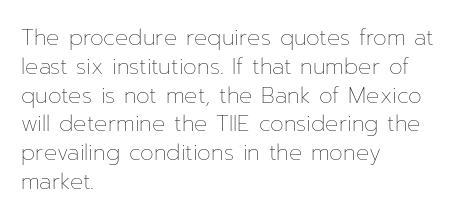
The image shows 22 px text type, upright; set left-aligned, normal line spacing (1.31x), normal letter spacing, not underlined.
